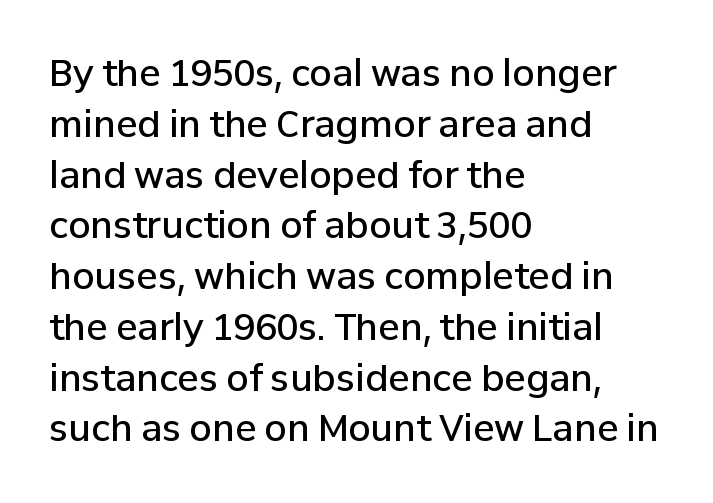
The image shows 36 px semibold sans-serif type, upright; set left-aligned, normal line spacing (1.41x), normal letter spacing, not underlined; low stroke contrast and a medium x-height.
